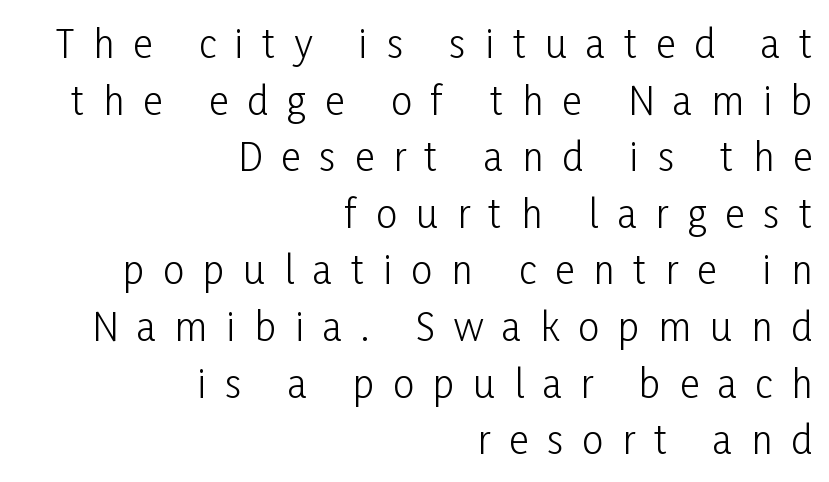
The image shows 38 px light, condensed sans-serif type, upright; set right-aligned, normal line spacing (1.49x), unusually wide letter spacing (+0.5 em), not underlined; low stroke contrast and a medium x-height.
